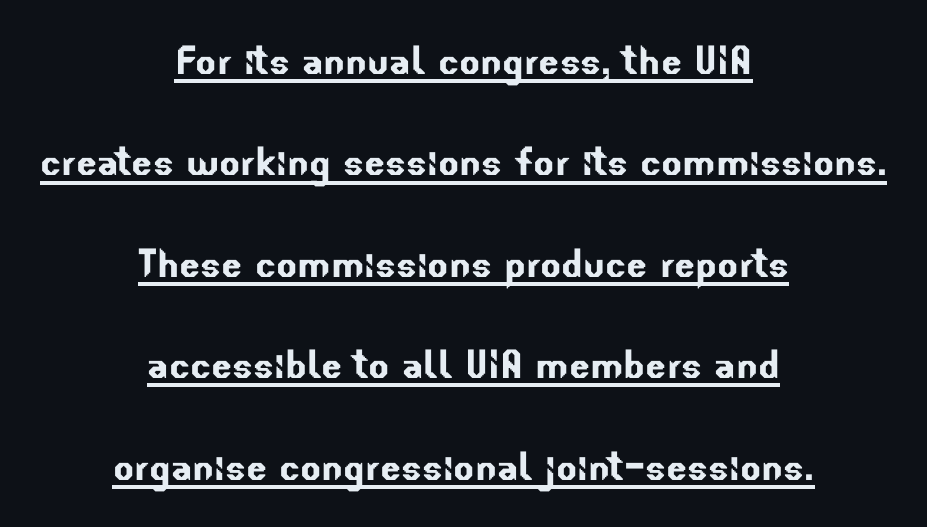
{"serif": "no", "width": "normal", "stroke_contrast": "low", "x_height": "small", "monospaced": "no", "underline": "yes", "align": "center", "line_spacing": "loose", "line_spacing_ratio": 2.07, "letter_spacing": "normal", "letter_spacing_em": 0.0, "glyph_px": 49}
